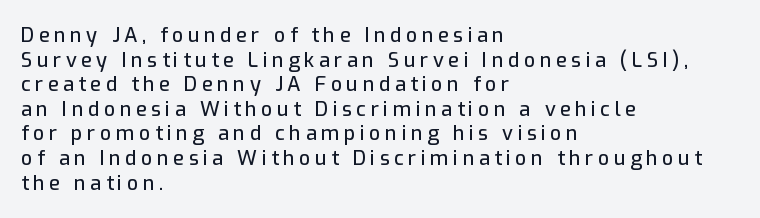
The image shows 20 px text type, upright; set left-aligned, line spacing 1.23x, unusually wide letter spacing (+0.22 em), not underlined.
